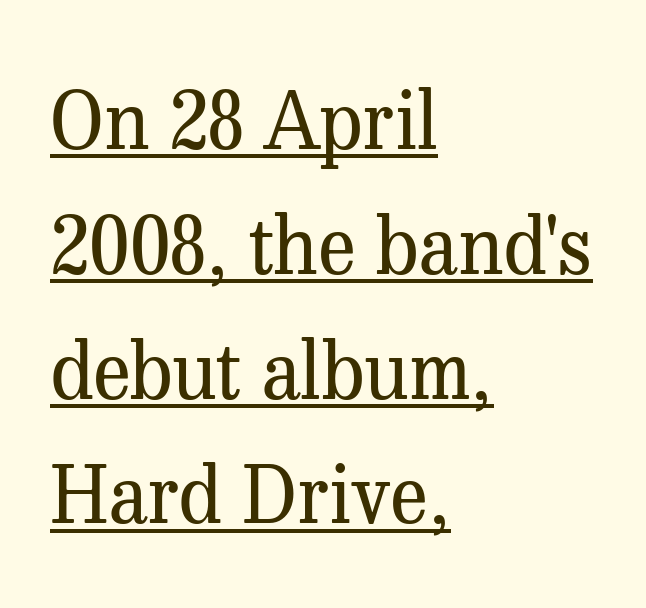
Q: Is the text bold? A: No.
Q: Is the text italic (slanted)? A: No, it is upright.
Q: Is the typeface a serif or a sans-serif typeface? A: Serif.
Q: Is the text underlined? A: Yes.
Q: How is the paragraph aligned? A: Left-aligned.
Q: Is the spacing between letters normal or unusually wide? A: Normal.
Q: Is the spacing between lines tight, normal or loose? A: Normal.
Q: Width (condensed, normal, or wide)? A: Normal.
Q: Stroke contrast? A: Medium.
Q: x-height? A: Medium.
Q: Monospaced? A: No.
